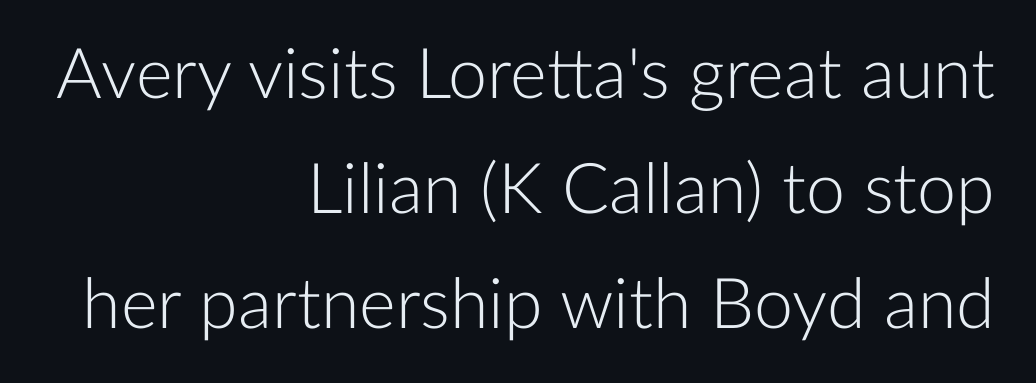
Q: Is the text bold? A: No.
Q: Is the text italic (slanted)? A: No, it is upright.
Q: Is the typeface a serif or a sans-serif typeface? A: Sans-serif.
Q: Is the text underlined? A: No.
Q: How is the paragraph aligned? A: Right-aligned.
Q: Is the spacing between letters normal or unusually wide? A: Normal.
Q: Is the spacing between lines tight, normal or loose? A: Normal.
Q: Width (condensed, normal, or wide)? A: Normal.
Q: Stroke contrast? A: Low.
Q: x-height? A: Medium.
Q: Monospaced? A: No.
